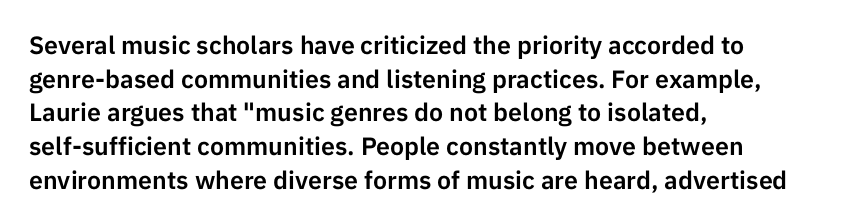
Caption: multi-line text, flush left, ragged right. The font's upright variant was chosen for this text. What stands out about the letter spacing? Nothing — it is the standard amount. Has an underline been added? It has not. This block has exactly the height ordinary leading produces.
